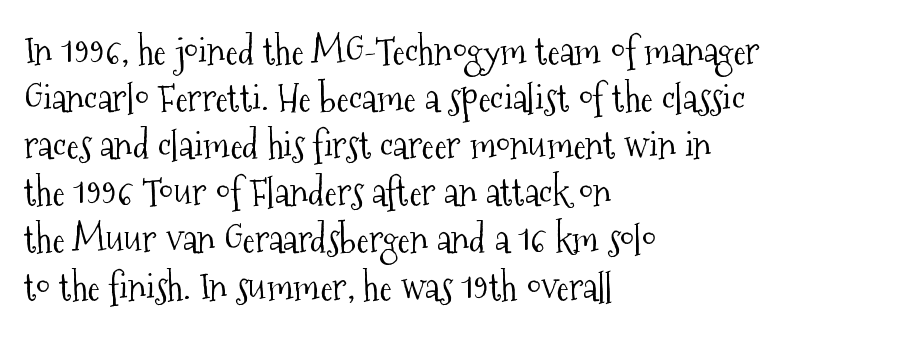
{"serif": "yes", "italic": "no", "bold": "no", "weight": "light", "width": "condensed", "stroke_contrast": "medium", "x_height": "medium", "monospaced": "no", "underline": "no", "align": "left", "line_spacing_ratio": 1.24, "letter_spacing": "normal", "letter_spacing_em": 0.0, "glyph_px": 38}
